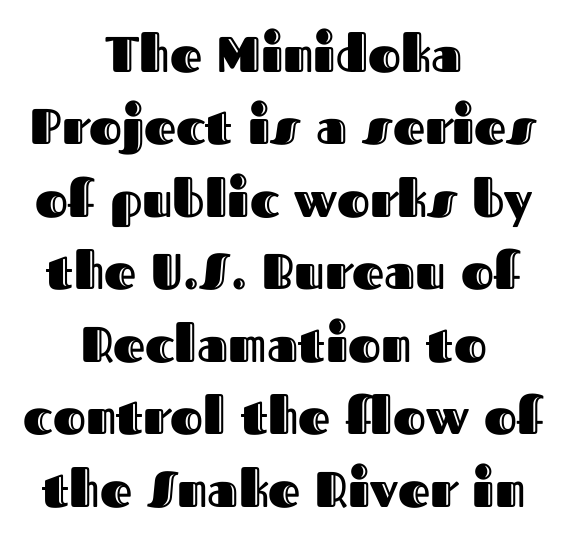
Q: Is the text italic (slanted)? A: No, it is upright.
Q: Is the text underlined? A: No.
Q: How is the paragraph aligned? A: Centered.
Q: Is the spacing between letters normal or unusually wide? A: Normal.
Q: Is the spacing between lines tight, normal or loose? A: Normal.
Q: Width (condensed, normal, or wide)? A: Normal.
Q: x-height? A: Medium.
Q: Monospaced? A: No.
